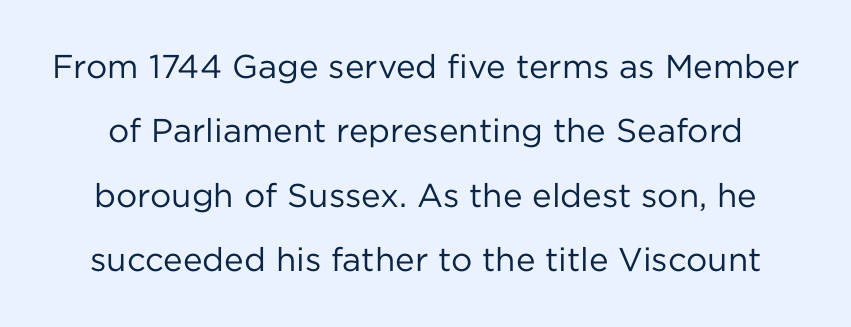
{"serif": "no", "italic": "no", "bold": "no", "weight": "regular", "width": "normal", "stroke_contrast": "low", "x_height": "medium", "monospaced": "no", "underline": "no", "line_spacing": "loose", "line_spacing_ratio": 1.95, "letter_spacing": "normal", "letter_spacing_em": 0.0, "glyph_px": 33}
